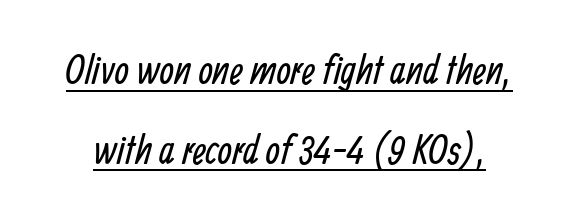
{"serif": "no", "bold": "no", "weight": "regular", "width": "condensed", "stroke_contrast": "low", "x_height": "medium", "monospaced": "no", "underline": "yes", "line_spacing": "loose", "line_spacing_ratio": 1.94, "letter_spacing": "normal", "letter_spacing_em": 0.0, "glyph_px": 41}
